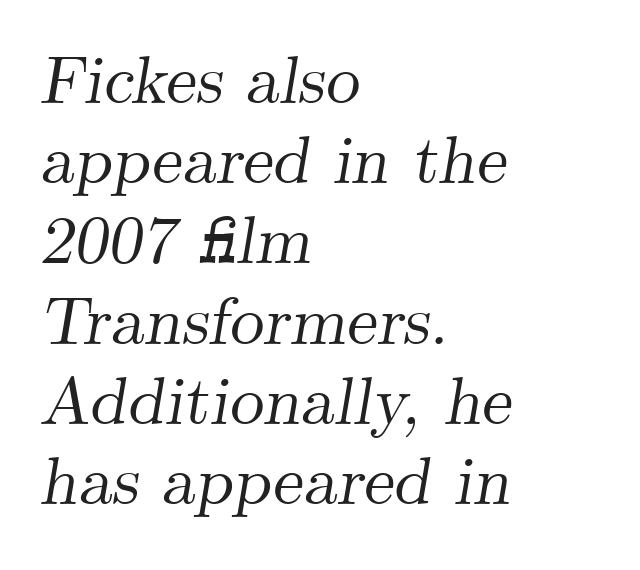
{"serif": "yes", "italic": "yes", "lean": "right", "slant_degrees": 9, "width": "normal", "stroke_contrast": "medium", "x_height": "small", "monospaced": "no", "underline": "no", "align": "left", "line_spacing_ratio": 1.18, "letter_spacing": "normal", "letter_spacing_em": 0.0, "glyph_px": 68}
